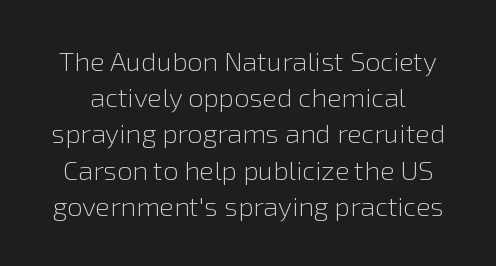
The image shows 27 px text type, upright; set normal line spacing (1.34x), normal letter spacing, not underlined.
